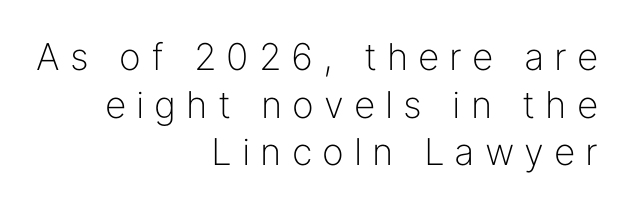
Q: Is the text bold? A: No.
Q: Is the text italic (slanted)? A: No, it is upright.
Q: Is the typeface a serif or a sans-serif typeface? A: Sans-serif.
Q: Is the text underlined? A: No.
Q: How is the paragraph aligned? A: Right-aligned.
Q: Is the spacing between letters normal or unusually wide? A: Unusually wide.
Q: Is the spacing between lines tight, normal or loose? A: Normal.
Q: Width (condensed, normal, or wide)? A: Normal.
Q: Stroke contrast? A: Low.
Q: x-height? A: Medium.
Q: Monospaced? A: No.
